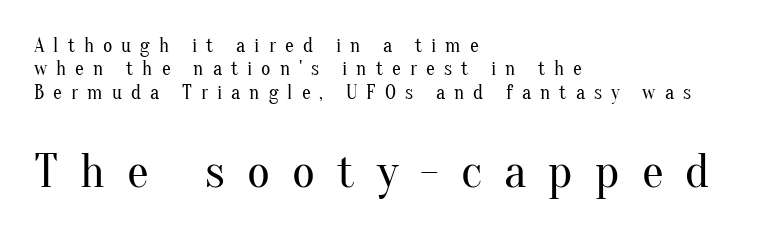
Between these two stacked blocks, the lower one wins on size. The passage shown is not underscored anywhere. Think of a printed novel: that variable character pitch is what you see here. How are the letters spaced? Widely, with obvious added tracking. The strokes are not fattened; the text isn't bold. I'd call this a serif setting — the letters wear small feet.
